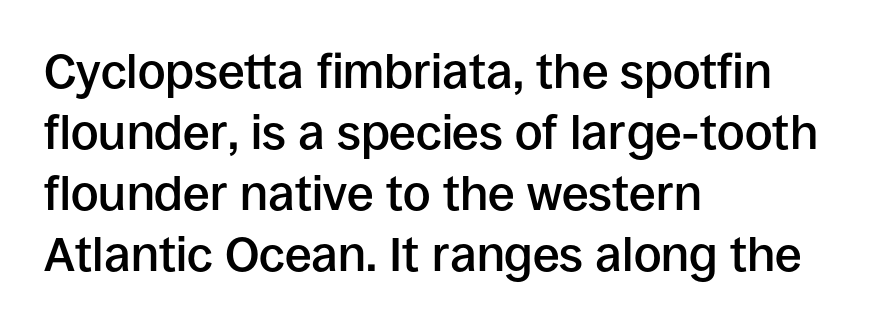
Q: Is the text bold? A: Semi-bold.
Q: Is the text italic (slanted)? A: No, it is upright.
Q: Is the typeface a serif or a sans-serif typeface? A: Sans-serif.
Q: Is the text underlined? A: No.
Q: How is the paragraph aligned? A: Left-aligned.
Q: Is the spacing between letters normal or unusually wide? A: Normal.
Q: Is the spacing between lines tight, normal or loose? A: Normal.
Q: Width (condensed, normal, or wide)? A: Normal.
Q: Stroke contrast? A: Low.
Q: x-height? A: Large.
Q: Monospaced? A: No.
